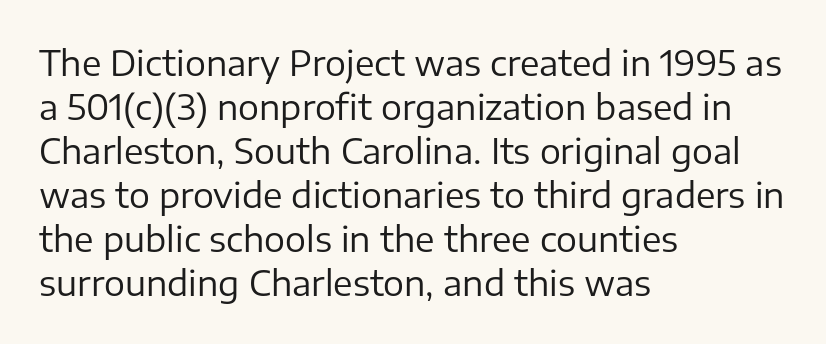
Q: Is the text bold? A: No.
Q: Is the text italic (slanted)? A: No, it is upright.
Q: Is the typeface a serif or a sans-serif typeface? A: Sans-serif.
Q: Is the text underlined? A: No.
Q: How is the paragraph aligned? A: Left-aligned.
Q: Is the spacing between letters normal or unusually wide? A: Normal.
Q: Is the spacing between lines tight, normal or loose? A: Normal.
Q: Width (condensed, normal, or wide)? A: Normal.
Q: Stroke contrast? A: Low.
Q: x-height? A: Medium.
Q: Monospaced? A: No.
